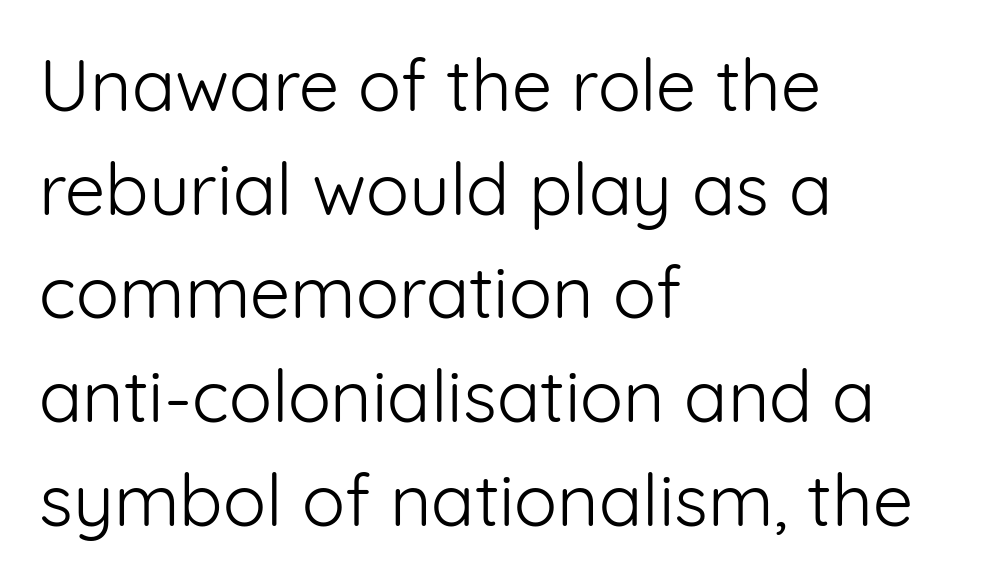
{"serif": "no", "italic": "no", "bold": "no", "weight": "light", "width": "normal", "stroke_contrast": "low", "x_height": "medium", "monospaced": "no", "underline": "no", "align": "left", "line_spacing": "normal", "line_spacing_ratio": 1.44, "letter_spacing": "normal", "letter_spacing_em": 0.0, "glyph_px": 72}
